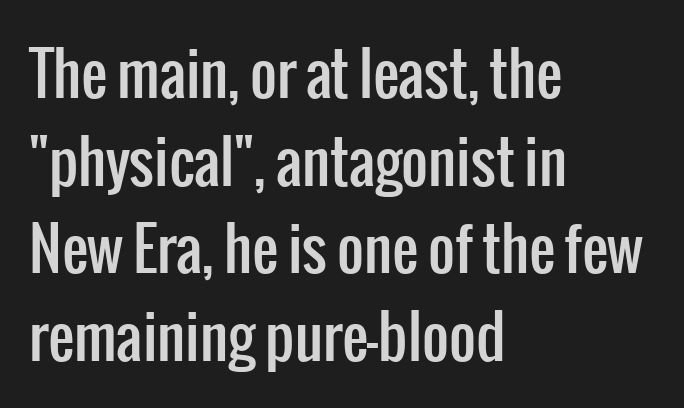
What kind of face is this? One without serifs — a sans. Does the copy run flush right? No — it runs flush left. Each letter keeps its own natural width here, so spacing adapts to shape. Does the lettering tilt? It doesn't — this is upright. A clean baseline with only descenders dipping below it.
